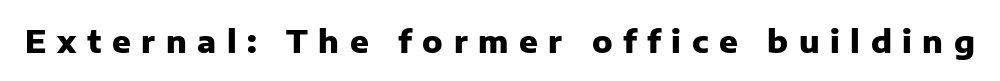
The line texture is sparse and dotted thanks to wide tracking. The rendering uses natural spacing where letterforms have individual widths. Is there any slant? The stems are plumb. Does the type have serifs? No, each stem ends abruptly. Check the space under the baseline: it is left empty.
